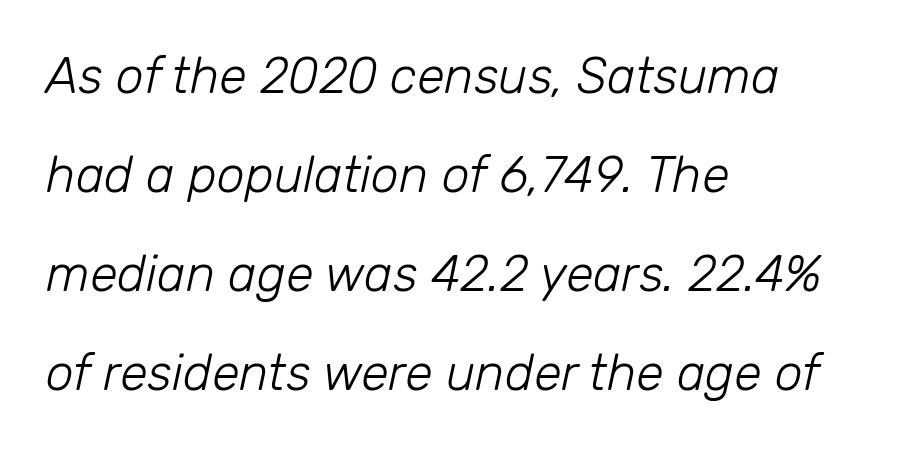
Q: Is the text bold? A: No.
Q: Is the text italic (slanted)? A: Yes, it leans right by about 12 degrees.
Q: Is the text underlined? A: No.
Q: How is the paragraph aligned? A: Left-aligned.
Q: Is the spacing between letters normal or unusually wide? A: Normal.
Q: Is the spacing between lines tight, normal or loose? A: Loose.
Q: Width (condensed, normal, or wide)? A: Normal.
Q: Stroke contrast? A: Low.
Q: x-height? A: Medium.
Q: Monospaced? A: No.
